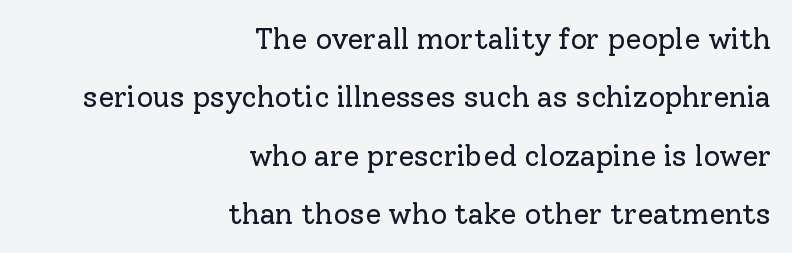
{"serif": "yes", "italic": "no", "bold": "no", "weight": "regular", "width": "normal", "stroke_contrast": "low", "x_height": "medium", "monospaced": "no", "underline": "no", "align": "right", "line_spacing": "loose", "line_spacing_ratio": 2.01, "letter_spacing": "normal", "letter_spacing_em": 0.0, "glyph_px": 29}
